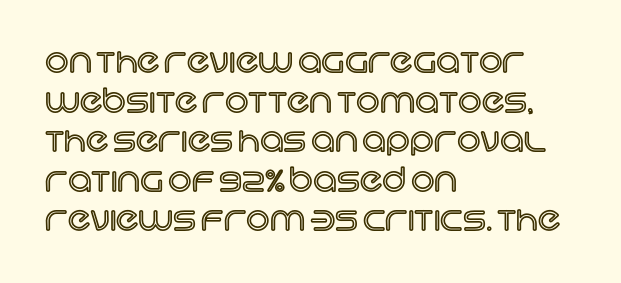
{"italic": "no", "width": "normal", "x_height": "large", "monospaced": "no", "underline": "no", "align": "left", "line_spacing_ratio": 1.2, "letter_spacing": "normal", "letter_spacing_em": 0.0, "glyph_px": 33}
